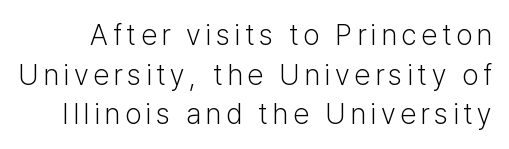
{"serif": "no", "italic": "no", "bold": "no", "weight": "light", "width": "normal", "stroke_contrast": "low", "x_height": "medium", "monospaced": "no", "underline": "no", "line_spacing": "normal", "line_spacing_ratio": 1.37, "glyph_px": 29}
